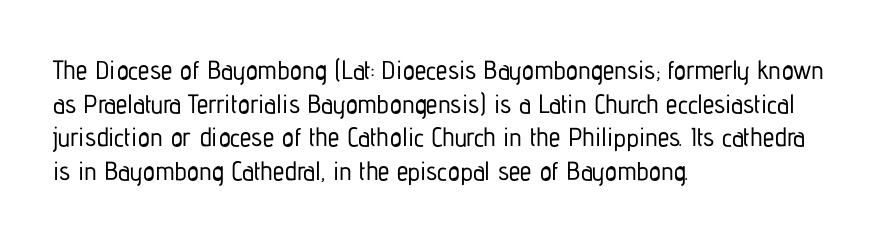
{"italic": "no", "underline": "no", "align": "left", "line_spacing": "normal", "line_spacing_ratio": 1.29, "letter_spacing": "normal", "letter_spacing_em": 0.0, "glyph_px": 26}
